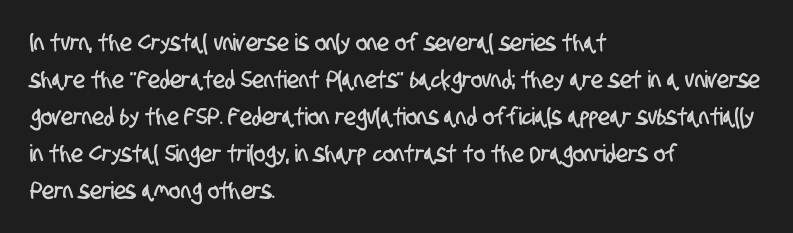
The space beneath each line is pristine and unruled. Nobody touched the tracking dial on this one. One-word summary of the alignment: left. The vertical gap from one line to the next is medium.
